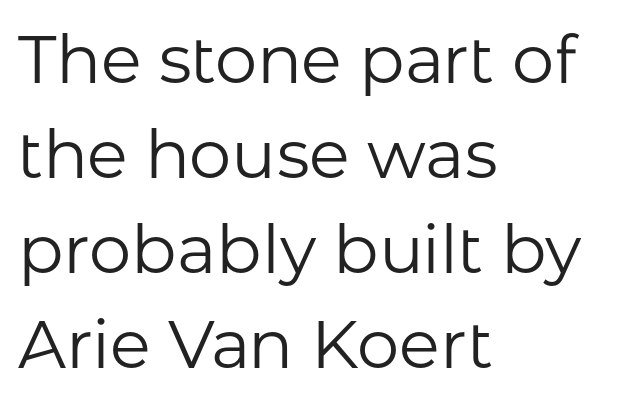
Q: Is the text bold? A: No.
Q: Is the text italic (slanted)? A: No, it is upright.
Q: Is the typeface a serif or a sans-serif typeface? A: Sans-serif.
Q: Is the text underlined? A: No.
Q: How is the paragraph aligned? A: Left-aligned.
Q: Is the spacing between letters normal or unusually wide? A: Normal.
Q: Is the spacing between lines tight, normal or loose? A: Normal.
Q: Width (condensed, normal, or wide)? A: Normal.
Q: Stroke contrast? A: Low.
Q: x-height? A: Medium.
Q: Monospaced? A: No.
